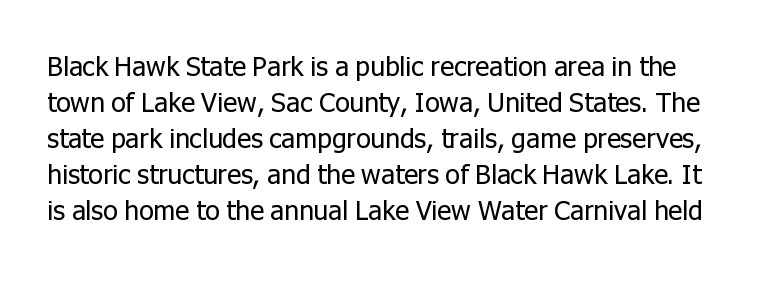
The image shows 27 px text type, upright; set normal line spacing (1.33x), normal letter spacing, not underlined.
